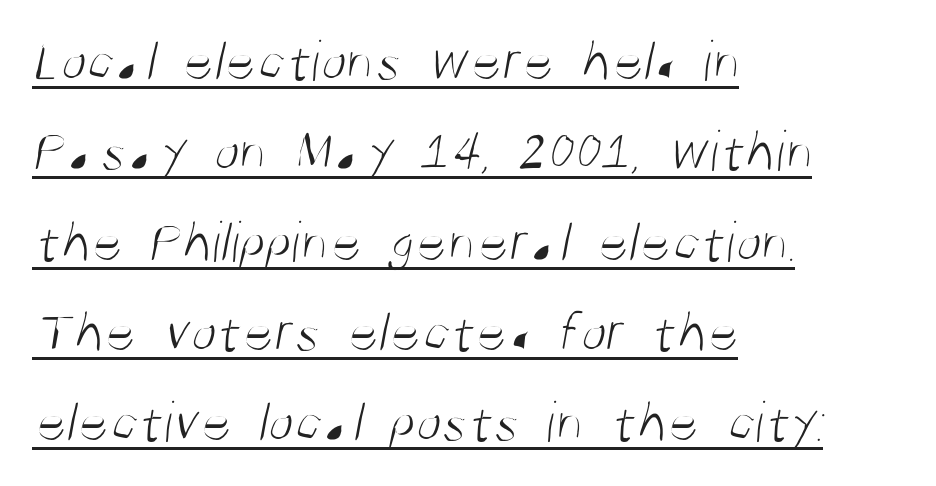
The image shows 59 px light, condensed sans-serif type; set left-aligned, normal line spacing (1.53x), normal letter spacing, underlined; medium stroke contrast and a large x-height.
